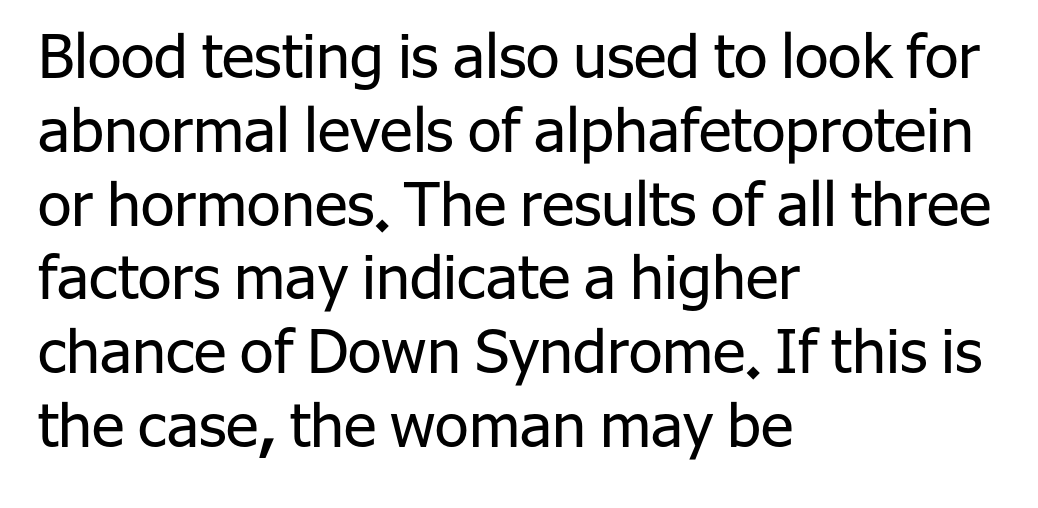
What kind of face is this? One without serifs — a sans. This sample uses an upright cut, with every glyph sitting square on the baseline. The line texture is even and compact thanks to regular tracking. No heavy texture on the line: the type isn't bold. The gap between lines stays unmarked.
